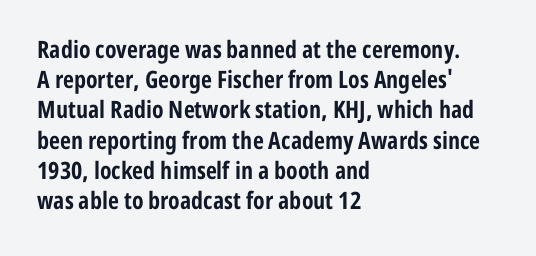
The ragged edge is on the right, which tells us the setting is flush left. The space beneath each line is pristine and unruled. This rendering leaves character spacing at its baseline value. The passage shown stacks its lines at a standard gap. Italic? Not at all — the glyphs are vertical. Emphasis by weight is at full strength: bold.
